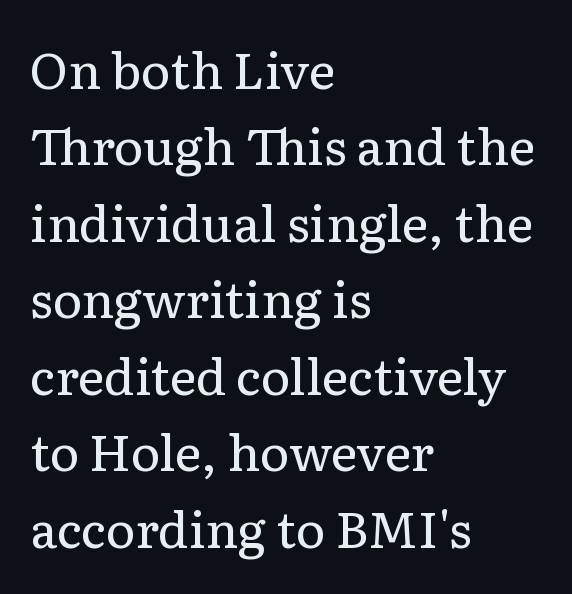
The image shows 50 px regular-weight serif type, upright; set left-aligned, normal line spacing (1.53x), normal letter spacing, not underlined; low stroke contrast and a medium x-height.
